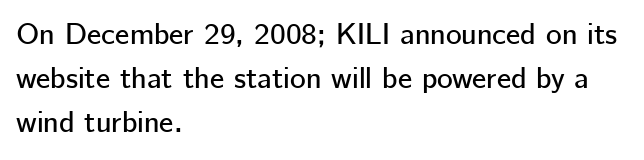
The zone under the glyphs is completely vacant. Nothing unusual about the tracking: characters are spaced as the font intends. Regular leading. Each letter keeps its own natural width here, so spacing adapts to shape.
